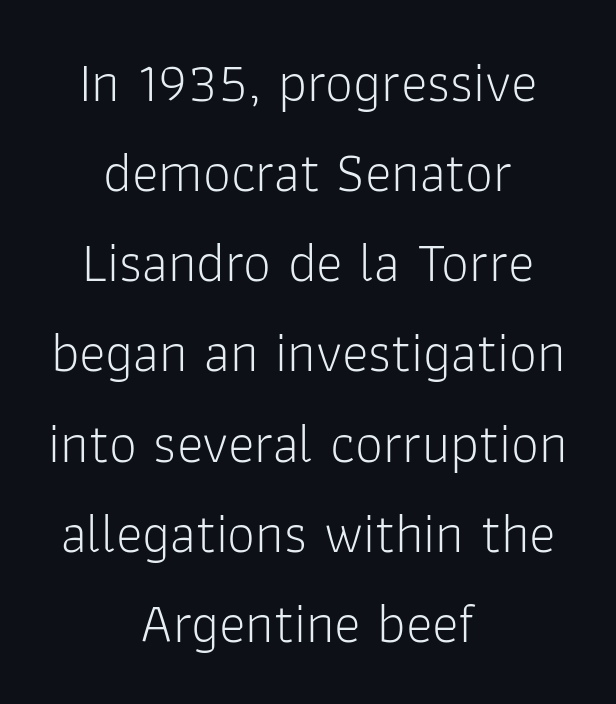
Q: Is the text bold? A: No.
Q: Is the text italic (slanted)? A: No, it is upright.
Q: Is the typeface a serif or a sans-serif typeface? A: Sans-serif.
Q: Is the text underlined? A: No.
Q: How is the paragraph aligned? A: Centered.
Q: Is the spacing between letters normal or unusually wide? A: Normal.
Q: Is the spacing between lines tight, normal or loose? A: Normal.
Q: Width (condensed, normal, or wide)? A: Normal.
Q: Stroke contrast? A: Low.
Q: x-height? A: Medium.
Q: Monospaced? A: No.
